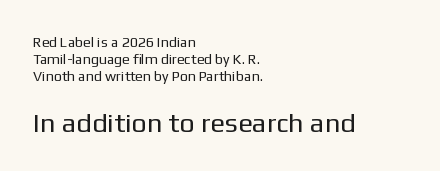
Q: Is the text bold? A: No.
Q: Is the text italic (slanted)? A: No, it is upright.
Q: Is the text underlined? A: No.
Q: How is the paragraph aligned? A: Left-aligned.
Q: Is the spacing between letters normal or unusually wide? A: Normal.
Q: Which block of text is set in a larger size, the first (top) or the second (bottom)? A: The second (bottom) one.
